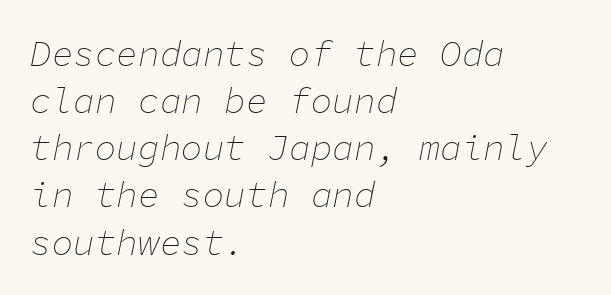
Q: Is the text bold? A: No.
Q: Is the text italic (slanted)? A: Yes, it leans right by about 11 degrees.
Q: Is the text underlined? A: No.
Q: How is the paragraph aligned? A: Left-aligned.
Q: Is the spacing between letters normal or unusually wide? A: Normal.
Q: Is the spacing between lines tight, normal or loose? A: Normal.
Q: Width (condensed, normal, or wide)? A: Normal.
Q: Stroke contrast? A: Low.
Q: x-height? A: Medium.
Q: Monospaced? A: Yes.
